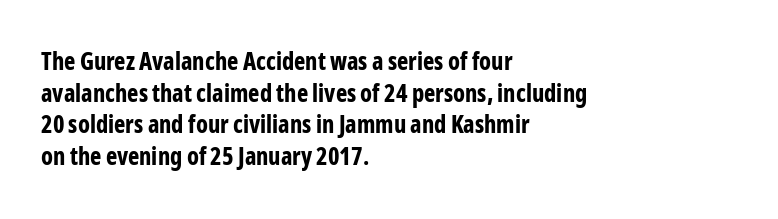
Honestly, the letter spacing is just normal — you wouldn't notice it. One glance says typical: line gaps are just what's usual. These lines stack with their left ends in a neat column. The type sits square on the baseline with zero lean. Descender tails drop into unmarked territory. How heavy is the stroke? Heavy — this is a bold.
